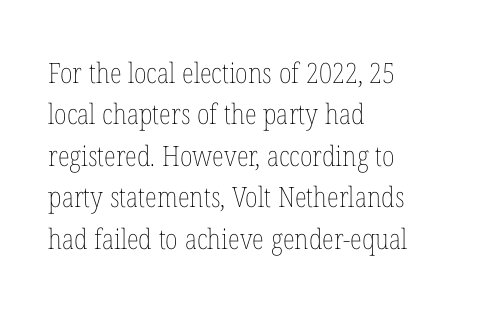
Q: Is the text bold? A: No.
Q: Is the text italic (slanted)? A: No, it is upright.
Q: Is the text underlined? A: No.
Q: How is the paragraph aligned? A: Left-aligned.
Q: Is the spacing between letters normal or unusually wide? A: Normal.
Q: Is the spacing between lines tight, normal or loose? A: Normal.
Q: Width (condensed, normal, or wide)? A: Condensed.
Q: Stroke contrast? A: Low.
Q: x-height? A: Medium.
Q: Monospaced? A: No.
